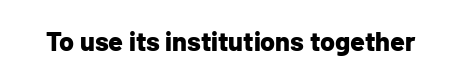
What stands out about the letter spacing? Nothing — it is the standard amount. No italicization has been applied; the sample stays upright. The gap between lines stays unmarked. Thick stems and heavy bowls — unmistakably bold.
